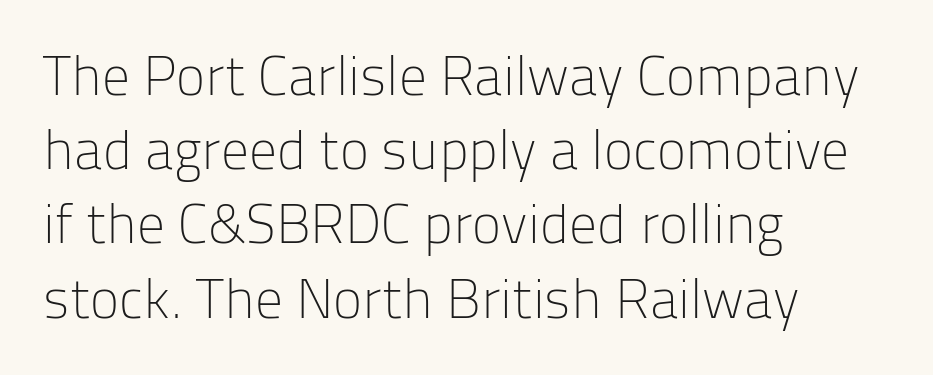
The image shows 55 px light sans-serif type, upright; set left-aligned, normal line spacing (1.35x), normal letter spacing, not underlined; low stroke contrast and a medium x-height.
